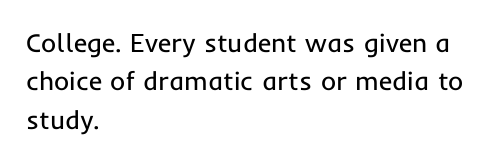
{"italic": "no", "bold": "no", "underline": "no", "align": "left", "line_spacing": "normal", "line_spacing_ratio": 1.48, "letter_spacing": "normal", "letter_spacing_em": 0.0, "glyph_px": 26}
